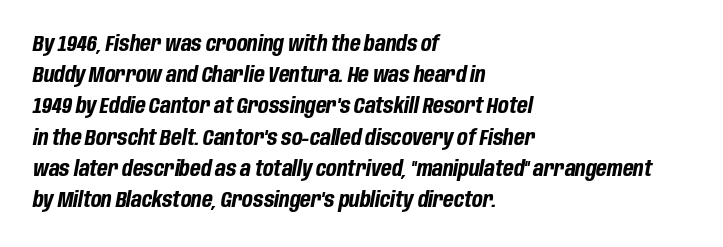
{"italic": "yes", "lean": "right", "slant_degrees": 10, "bold": "yes", "underline": "no", "align": "left", "line_spacing": "normal", "line_spacing_ratio": 1.42, "letter_spacing": "normal", "letter_spacing_em": 0.0, "glyph_px": 22}
